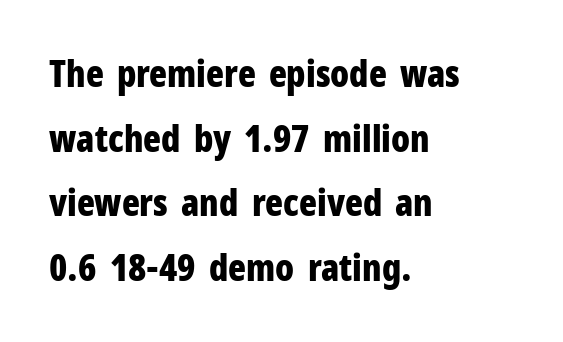
Q: Is the text bold? A: Yes.
Q: Is the text italic (slanted)? A: No, it is upright.
Q: Is the typeface a serif or a sans-serif typeface? A: Sans-serif.
Q: Is the text underlined? A: No.
Q: How is the paragraph aligned? A: Left-aligned.
Q: Is the spacing between letters normal or unusually wide? A: Normal.
Q: Width (condensed, normal, or wide)? A: Condensed.
Q: Stroke contrast? A: Low.
Q: x-height? A: Medium.
Q: Monospaced? A: No.
